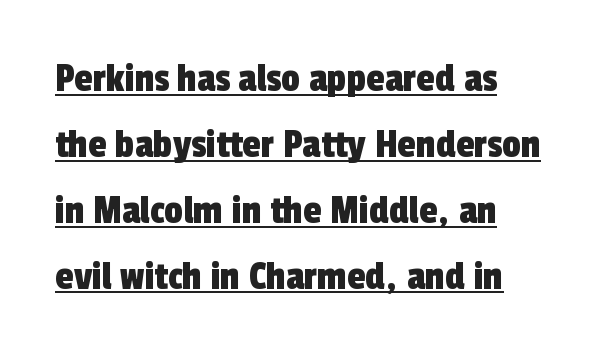
The image shows 42 px condensed sans-serif type; set left-aligned, normal line spacing (1.57x), normal letter spacing, underlined; a medium x-height.
